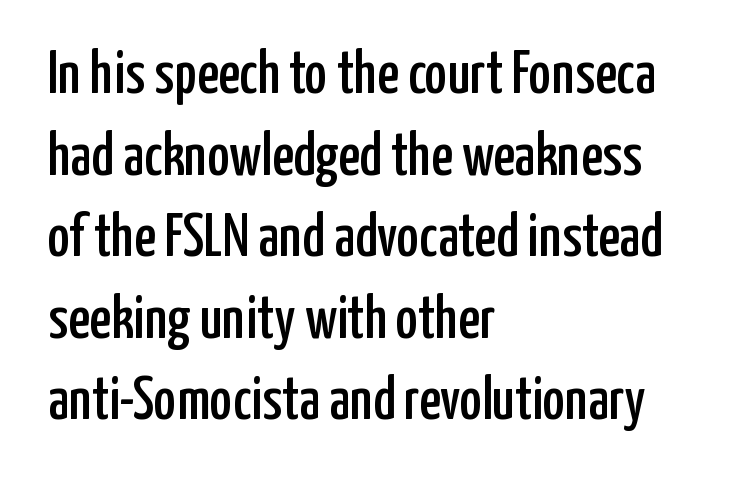
{"serif": "no", "italic": "no", "width": "condensed", "stroke_contrast": "low", "x_height": "medium", "monospaced": "no", "underline": "no", "align": "left", "line_spacing": "normal", "line_spacing_ratio": 1.36, "letter_spacing": "normal", "letter_spacing_em": 0.0, "glyph_px": 60}
